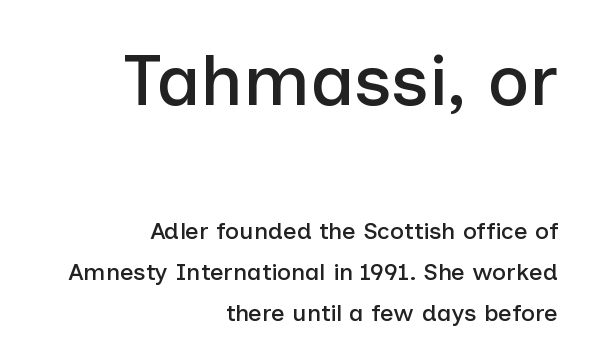
The image shows 72 px sans-serif type, upright; set right-aligned, normal line spacing (1.7x), normal letter spacing, not underlined; the first (top) block is 3.0x larger; low stroke contrast and a medium x-height.
